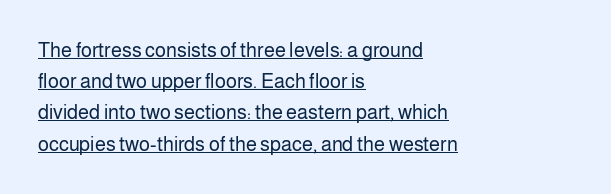
The weight tops out at a normal text grade. The paragraph has a hard left edge and a soft right edge. The leading is moderate, giving the passage an even texture. No italicization has been applied; the sample stays upright. Check the space under the baseline: a stroke is drawn there.
